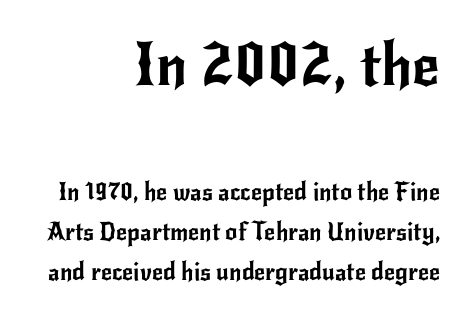
Q: Is the text italic (slanted)? A: No, it is upright.
Q: Is the typeface a serif or a sans-serif typeface? A: Sans-serif.
Q: Is the text underlined? A: No.
Q: How is the paragraph aligned? A: Right-aligned.
Q: Is the spacing between letters normal or unusually wide? A: Normal.
Q: Is the spacing between lines tight, normal or loose? A: Normal.
Q: Which block of text is set in a larger size, the first (top) or the second (bottom)? A: The first (top) one.
Q: Width (condensed, normal, or wide)? A: Normal.
Q: Stroke contrast? A: Low.
Q: x-height? A: Small.
Q: Monospaced? A: No.
